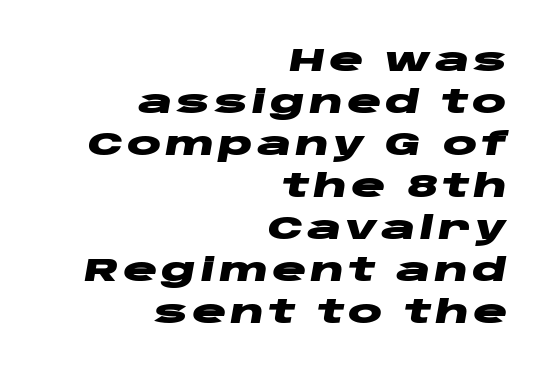
{"italic": "yes", "lean": "right", "slant_degrees": 10, "bold": "yes", "weight": "heavy", "width": "wide", "stroke_contrast": "low", "x_height": "large", "monospaced": "no", "underline": "no", "align": "right", "line_spacing": "normal", "line_spacing_ratio": 1.31, "glyph_px": 32}
